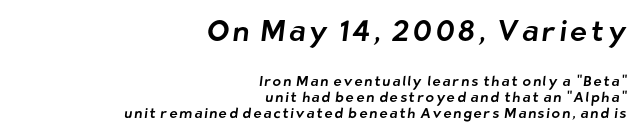
{"serif": "no", "width": "normal", "stroke_contrast": "low", "x_height": "medium", "monospaced": "no", "underline": "no", "align": "right", "line_spacing": "tight", "line_spacing_ratio": 1.15, "larger_block": "first", "size_ratio": 2.07, "glyph_px": 29}
